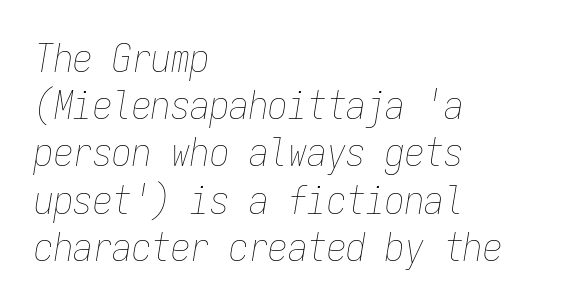
The gap between lines stays unmarked. Think of a typewriter: that constant character pitch is what you see here. The lines in this sample share a left origin and differ only in where they stop. There's an unmistakable incline to the writing here. Does extra space separate the letters? No, they use regular spacing. Stroke mass is kept to a normal reading level or below.
